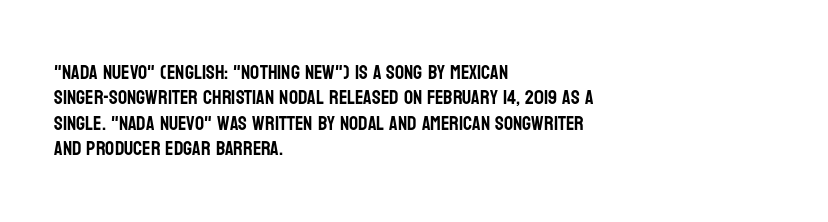
{"italic": "no", "underline": "no", "align": "left", "line_spacing": "normal", "line_spacing_ratio": 1.27, "letter_spacing": "normal", "letter_spacing_em": 0.0, "glyph_px": 20}
